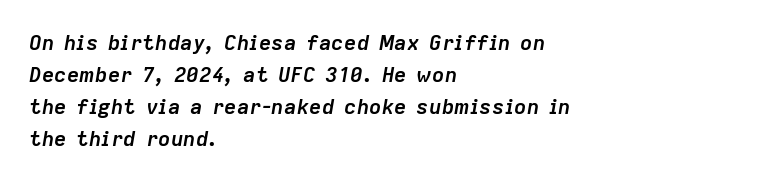
{"italic": "yes", "lean": "right", "slant_degrees": 9, "bold": "yes", "underline": "no", "align": "left", "line_spacing": "normal", "line_spacing_ratio": 1.53, "letter_spacing": "normal", "letter_spacing_em": 0.0, "glyph_px": 21}
